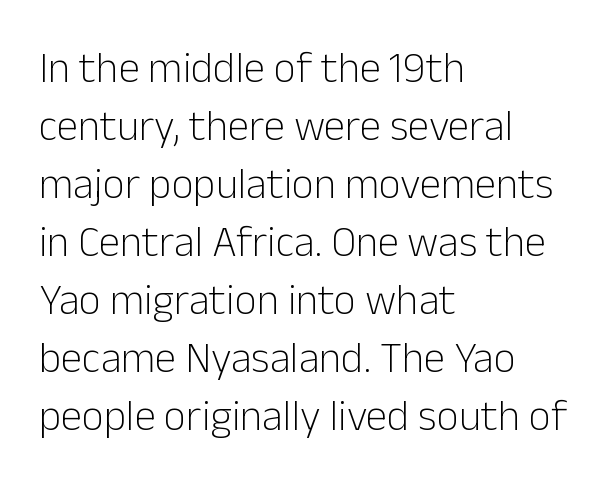
The image shows 43 px light sans-serif type, upright; set left-aligned, normal line spacing (1.35x), normal letter spacing, not underlined; low stroke contrast and a medium x-height.
